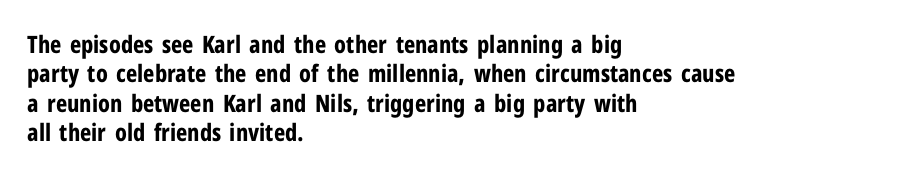
{"italic": "no", "bold": "yes", "underline": "no", "align": "left", "line_spacing_ratio": 1.22, "letter_spacing": "normal", "letter_spacing_em": 0.0, "glyph_px": 24}
